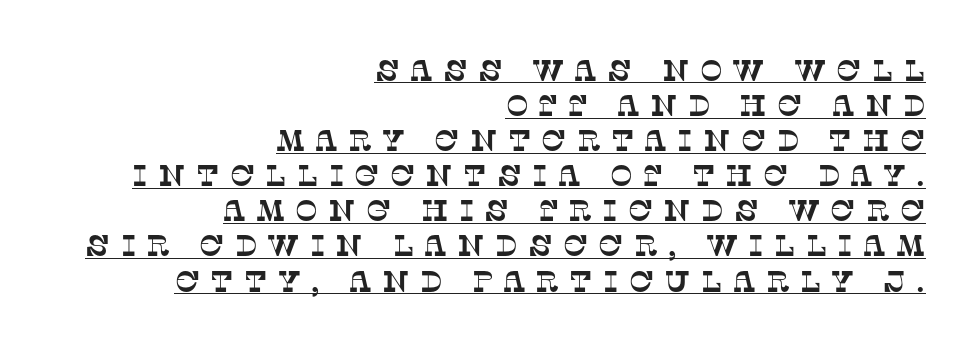
Q: Is the typeface a serif or a sans-serif typeface? A: Serif.
Q: Is the text underlined? A: Yes.
Q: How is the paragraph aligned? A: Right-aligned.
Q: Is the spacing between letters normal or unusually wide? A: Unusually wide.
Q: Width (condensed, normal, or wide)? A: Normal.
Q: Stroke contrast? A: Low.
Q: x-height? A: Large.
Q: Monospaced? A: No.
